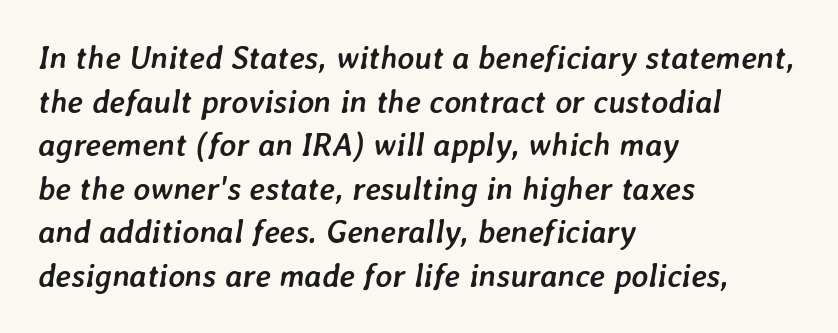
If you drew a ruler down the left edge, every line would touch it. Normally led — the rows are evenly, conventionally spaced. Looks like regular typesetting: each glyph gets only the width it needs. Any mark beneath the type? The region is blank.
